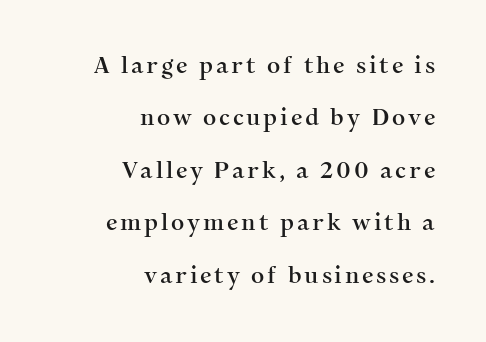
The image shows 23 px text type, upright; set right-aligned, loose line spacing (2.28x), not underlined.
